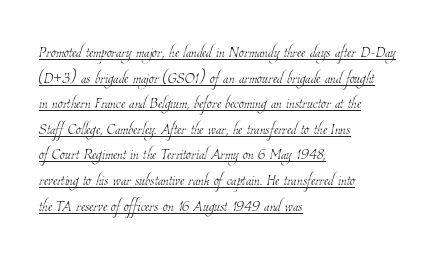
{"bold": "no", "underline": "yes", "align": "left", "line_spacing": "normal", "line_spacing_ratio": 1.28, "letter_spacing": "normal", "letter_spacing_em": 0.0, "glyph_px": 20}
